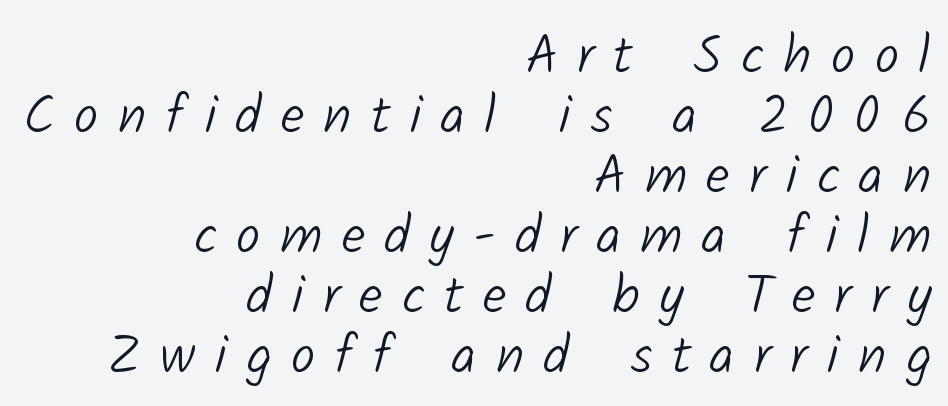
The image shows 54 px light sans-serif type; set right-aligned, tight line spacing (1.11x), unusually wide letter spacing (+0.36 em), not underlined; low stroke contrast and a medium x-height.
